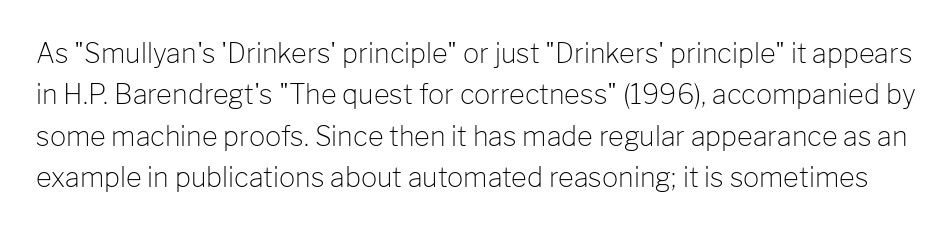
These lines sit exactly where default settings would place them. Rule under the text: the space is simply empty. A typesetter would call this zero additional tracking. Designer's note — italics off, roman on. The cut favours lightness, reaching ordinary text weight at its darkest.
